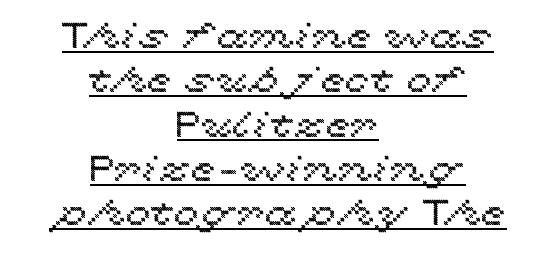
The image shows 36 px wide type; set centered, line spacing 1.23x, normal letter spacing, underlined; a medium x-height.
